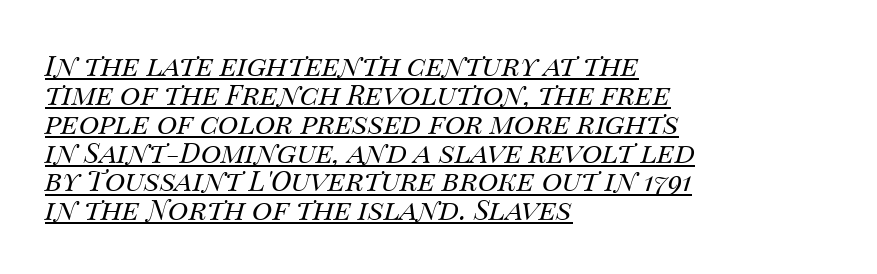
{"italic": "yes", "lean": "right", "slant_degrees": 14, "bold": "no", "weight": "regular", "width": "normal", "stroke_contrast": "medium", "x_height": "large", "monospaced": "no", "underline": "yes", "align": "left", "line_spacing": "tight", "line_spacing_ratio": 1.03, "letter_spacing": "normal", "letter_spacing_em": 0.0, "glyph_px": 28}
